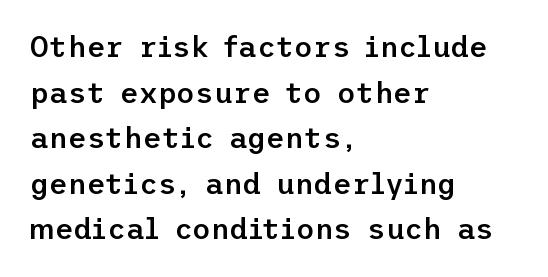
The image shows 29 px semibold sans-serif type, upright; set left-aligned, normal line spacing (1.57x), normal letter spacing, not underlined; low stroke contrast and a medium x-height.
